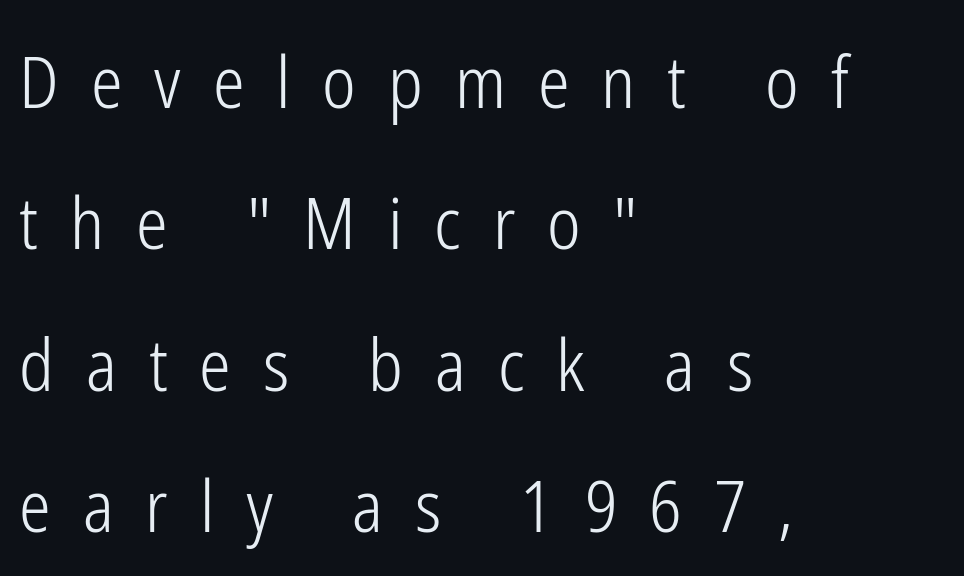
Q: Is the text bold? A: No.
Q: Is the text italic (slanted)? A: No, it is upright.
Q: Is the typeface a serif or a sans-serif typeface? A: Sans-serif.
Q: Is the text underlined? A: No.
Q: How is the paragraph aligned? A: Left-aligned.
Q: Is the spacing between letters normal or unusually wide? A: Unusually wide.
Q: Is the spacing between lines tight, normal or loose? A: Loose.
Q: Width (condensed, normal, or wide)? A: Condensed.
Q: Stroke contrast? A: Low.
Q: x-height? A: Medium.
Q: Monospaced? A: No.
